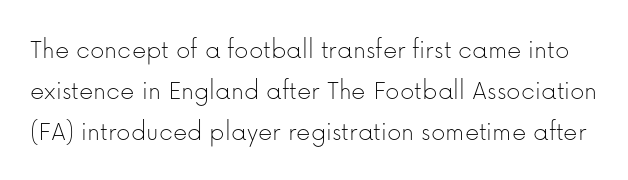
Q: Is the text bold? A: No.
Q: Is the text italic (slanted)? A: No, it is upright.
Q: Is the typeface a serif or a sans-serif typeface? A: Sans-serif.
Q: Is the text underlined? A: No.
Q: Is the spacing between letters normal or unusually wide? A: Normal.
Q: Is the spacing between lines tight, normal or loose? A: Normal.
Q: Width (condensed, normal, or wide)? A: Normal.
Q: Stroke contrast? A: Low.
Q: x-height? A: Medium.
Q: Monospaced? A: No.
